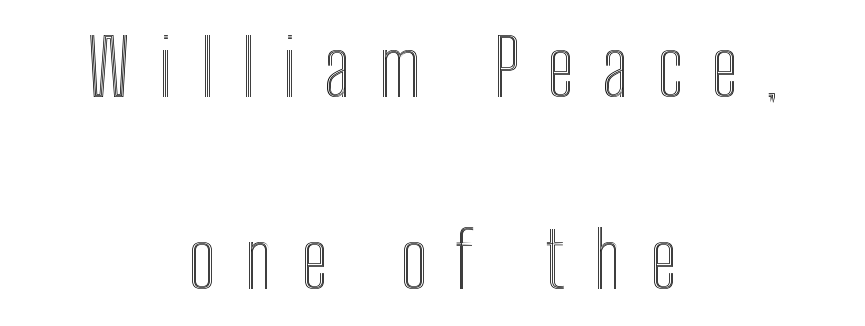
Q: Is the text italic (slanted)? A: No, it is upright.
Q: Is the text underlined? A: No.
Q: How is the paragraph aligned? A: Centered.
Q: Is the spacing between letters normal or unusually wide? A: Unusually wide.
Q: Is the spacing between lines tight, normal or loose? A: Loose.
Q: Width (condensed, normal, or wide)? A: Condensed.
Q: x-height? A: Medium.
Q: Monospaced? A: No.
